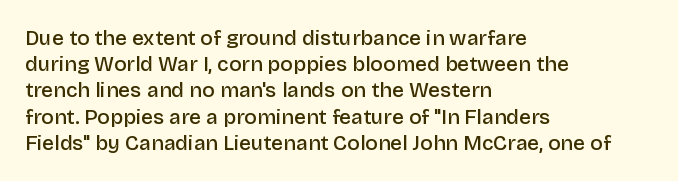
The image shows 21 px text type, upright; set left-aligned, normal line spacing (1.25x), normal letter spacing, not underlined.
